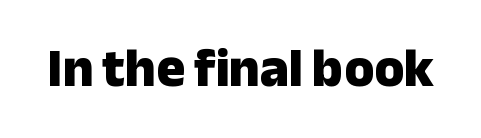
{"serif": "no", "italic": "no", "bold": "yes", "weight": "heavy", "width": "normal", "stroke_contrast": "low", "x_height": "medium", "monospaced": "no", "underline": "no", "letter_spacing": "normal", "letter_spacing_em": 0.0, "glyph_px": 54}
